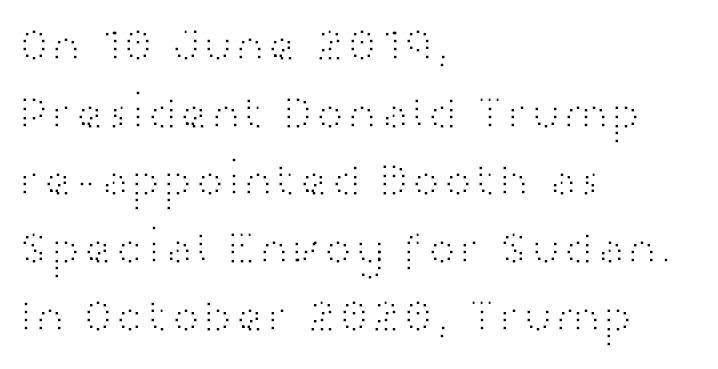
Q: Is the text bold? A: No.
Q: Is the text italic (slanted)? A: No, it is upright.
Q: Is the typeface a serif or a sans-serif typeface? A: Sans-serif.
Q: Is the text underlined? A: No.
Q: How is the paragraph aligned? A: Left-aligned.
Q: Is the spacing between letters normal or unusually wide? A: Normal.
Q: Is the spacing between lines tight, normal or loose? A: Normal.
Q: Width (condensed, normal, or wide)? A: Wide.
Q: Stroke contrast? A: High.
Q: x-height? A: Medium.
Q: Monospaced? A: No.
